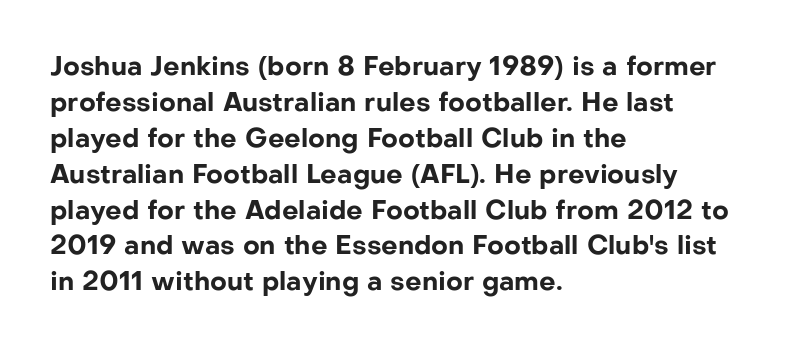
Weight: bold. Inter-character spacing is left at the font's built-in metrics. Check the space under the baseline: it is left empty. These lines sit exactly where default settings would place them. Compared with a centered layout, this one pins lines to the left instead.
